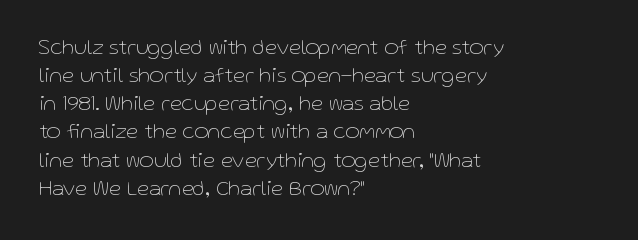
Q: Is the text bold? A: No.
Q: Is the text italic (slanted)? A: No, it is upright.
Q: Is the text underlined? A: No.
Q: How is the paragraph aligned? A: Left-aligned.
Q: Is the spacing between letters normal or unusually wide? A: Normal.
Q: Is the spacing between lines tight, normal or loose? A: Normal.
